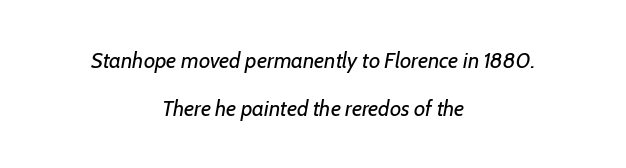
{"italic": "yes", "lean": "right", "slant_degrees": 7, "bold": "no", "underline": "no", "align": "center", "line_spacing": "loose", "line_spacing_ratio": 2.16, "letter_spacing": "normal", "letter_spacing_em": 0.0, "glyph_px": 22}
